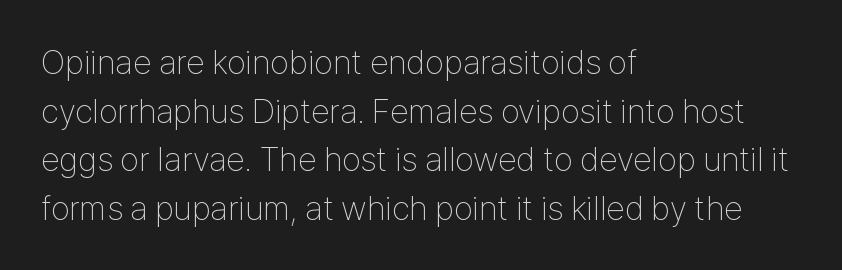
{"serif": "no", "italic": "no", "bold": "no", "weight": "thin", "width": "condensed", "stroke_contrast": "low", "x_height": "medium", "monospaced": "no", "underline": "no", "align": "left", "line_spacing": "normal", "line_spacing_ratio": 1.43, "letter_spacing": "normal", "letter_spacing_em": 0.0, "glyph_px": 34}
